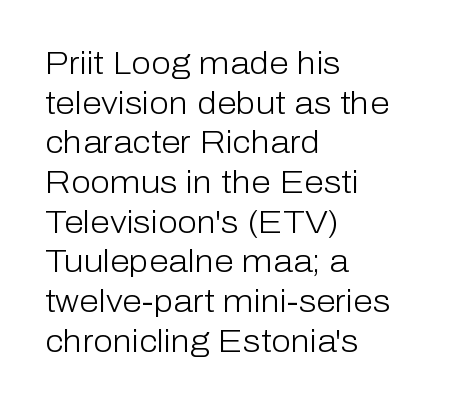
Q: Is the text bold? A: No.
Q: Is the text italic (slanted)? A: No, it is upright.
Q: Is the typeface a serif or a sans-serif typeface? A: Sans-serif.
Q: Is the text underlined? A: No.
Q: How is the paragraph aligned? A: Left-aligned.
Q: Is the spacing between letters normal or unusually wide? A: Normal.
Q: Width (condensed, normal, or wide)? A: Normal.
Q: Stroke contrast? A: Low.
Q: x-height? A: Medium.
Q: Monospaced? A: No.
